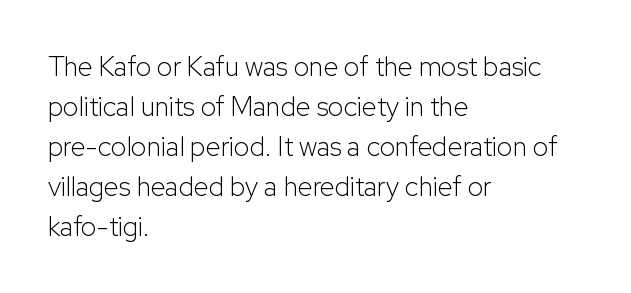
Italic: no, the glyphs are upright roman. Observe the ordinary spacing: letters are neighbours, not strangers. Line spacing here is normal. The zone under the glyphs is completely vacant. These lines stack with their left ends in a neat column.
